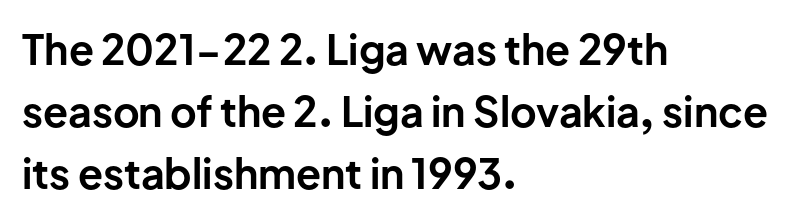
Is the type bold? Yes — the strokes are clearly thick and heavy. Inter-character spacing is left at the font's built-in metrics. What's the leading like? Ordinary, nothing unusual. Short and long lines alike share a common starting point at left. The face used here is proportionally spaced, like ordinary book or web type.
